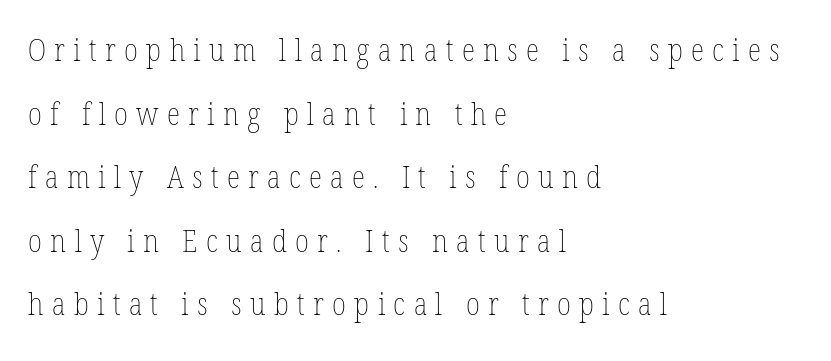
The image shows 31 px thin, condensed type, upright; set left-aligned, loose line spacing (2.05x), unusually wide letter spacing (+0.27 em), not underlined; low stroke contrast and a medium x-height.
